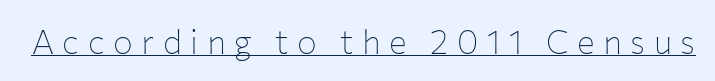
You can see a thin bar hugging the bottom of the glyphs. The letterforms sit at book weight or below. A sans-serif font was chosen for this passage. Glyph-to-glyph distance is far greater than everyday printed text.
